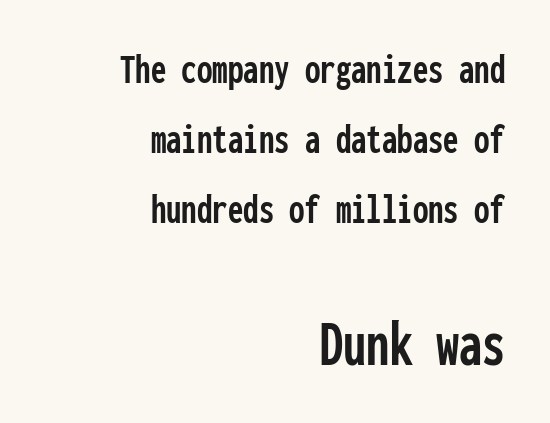
The image shows 66 px condensed sans-serif type, upright, monospaced; set right-aligned, normal line spacing (1.59x), normal letter spacing, not underlined; the second (bottom) block is 1.5x larger; low stroke contrast and a medium x-height.
